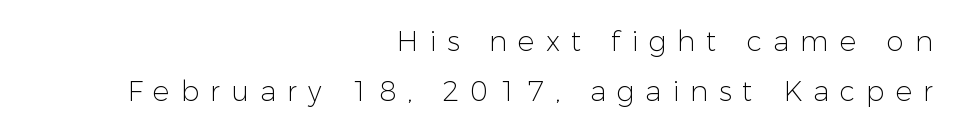
The image shows 28 px light sans-serif type, upright; set right-aligned, line spacing 1.78x, unusually wide letter spacing (+0.39 em), not underlined; low stroke contrast and a medium x-height.
